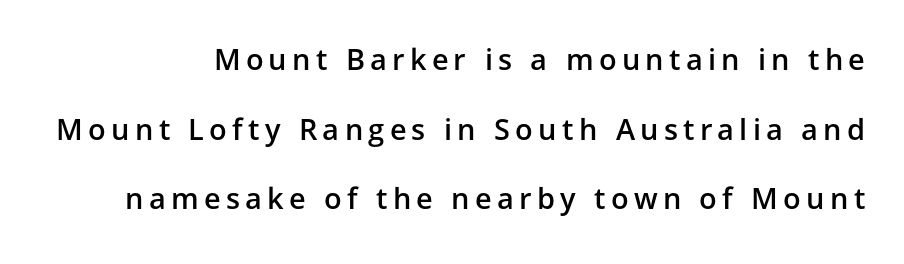
You can tell from the bare stems that sans-serif type was used. Is this a fixed-width face? No — the glyphs have proportional, varying widths. Strokes here are thickened, but only to semibold level. The axis of the letterforms is exactly vertical.
